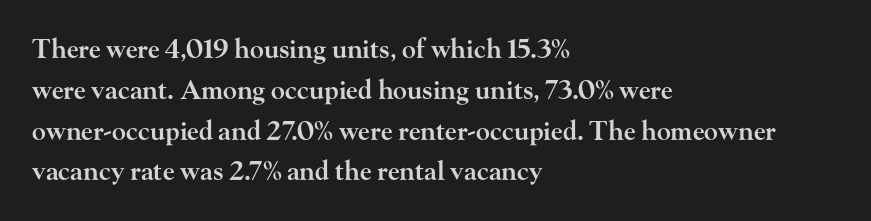
Q: Is the text bold? A: Semi-bold.
Q: Is the text italic (slanted)? A: No, it is upright.
Q: Is the text underlined? A: No.
Q: How is the paragraph aligned? A: Left-aligned.
Q: Is the spacing between letters normal or unusually wide? A: Normal.
Q: Is the spacing between lines tight, normal or loose? A: Normal.
